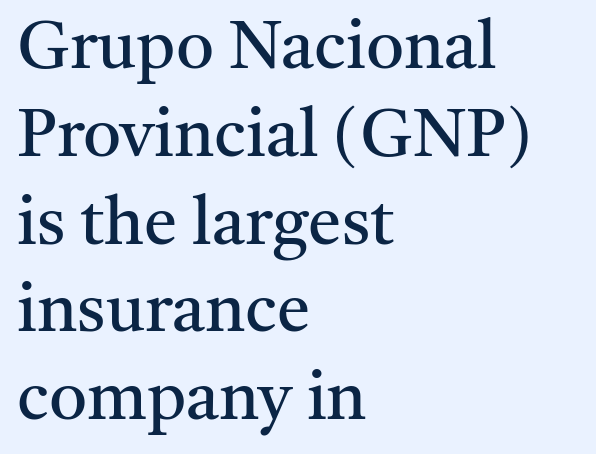
Q: Is the text bold? A: No.
Q: Is the text italic (slanted)? A: No, it is upright.
Q: Is the typeface a serif or a sans-serif typeface? A: Serif.
Q: Is the text underlined? A: No.
Q: How is the paragraph aligned? A: Left-aligned.
Q: Is the spacing between letters normal or unusually wide? A: Normal.
Q: Is the spacing between lines tight, normal or loose? A: Normal.
Q: Width (condensed, normal, or wide)? A: Normal.
Q: Stroke contrast? A: Medium.
Q: x-height? A: Medium.
Q: Monospaced? A: No.
